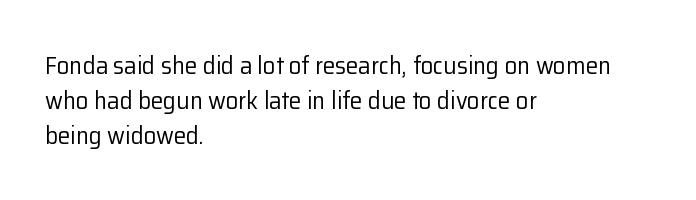
Q: Is the text bold? A: No.
Q: Is the text italic (slanted)? A: No, it is upright.
Q: Is the text underlined? A: No.
Q: How is the paragraph aligned? A: Left-aligned.
Q: Is the spacing between letters normal or unusually wide? A: Normal.
Q: Is the spacing between lines tight, normal or loose? A: Normal.
